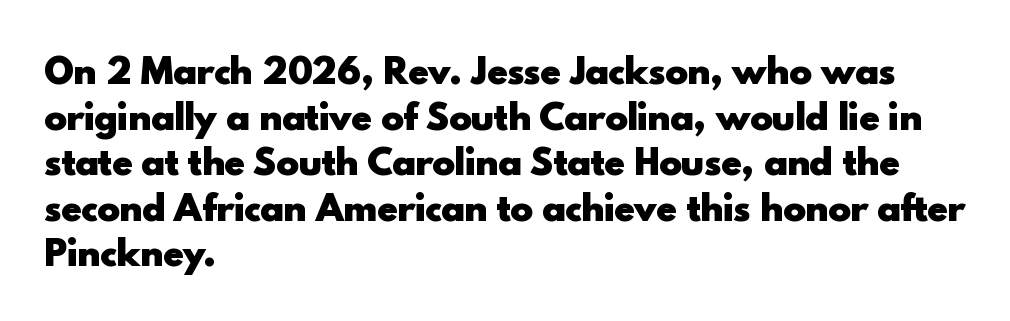
Compared with an ordinary text face, these strokes are far heavier — a full bold. Every row of glyphs begins at an identical x-position on the left. Each letter keeps its own natural width here, so spacing adapts to shape. The space beneath each line is pristine and unruled. Unlike italic type, these characters show no tilt at all. Examine the stroke ends and you'll find no serifs.
